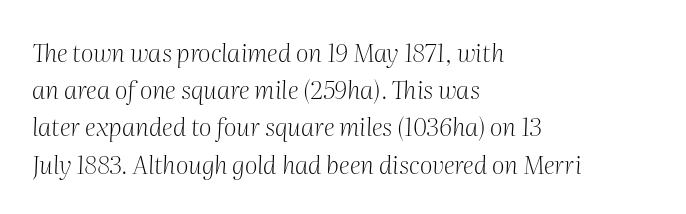
Descenders are the only things crossing below the line. A typesetter would call this zero additional tracking. The leading is moderate, giving the passage an even texture. No letter is thick-stroked: the sample isn't bold. The passage is arranged the way most books set body copy — flush left. The lettering tilts uniformly, giving the passage an italic look.
